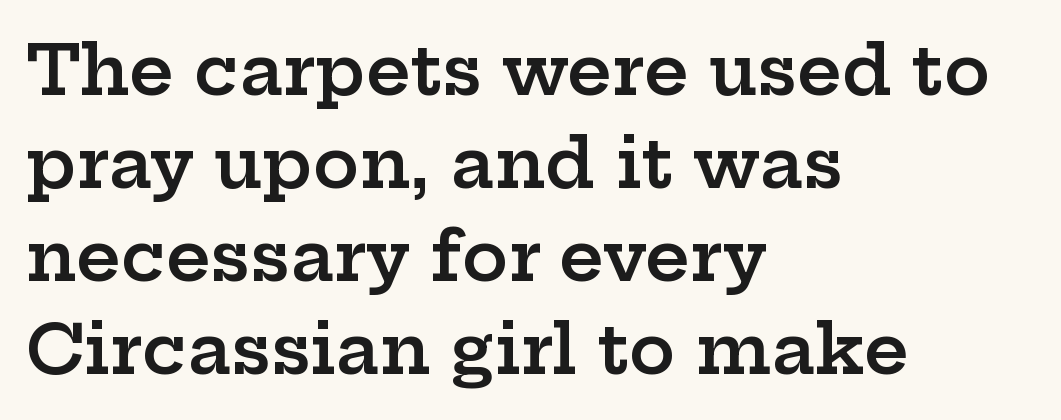
{"serif": "yes", "italic": "no", "bold": "semi", "weight": "semibold", "width": "wide", "stroke_contrast": "low", "x_height": "medium", "monospaced": "no", "underline": "no", "align": "left", "line_spacing": "normal", "line_spacing_ratio": 1.35, "letter_spacing": "normal", "letter_spacing_em": 0.0, "glyph_px": 69}
